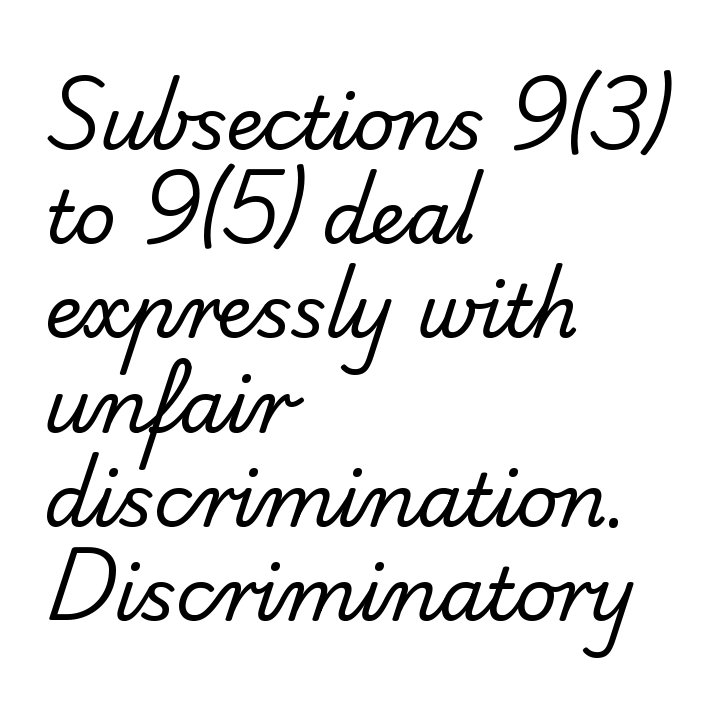
The characters are drawn with everyday or finer stroke widths. This rendering leaves character spacing at its baseline value. The ragged edge is on the right, which tells us the setting is flush left. Is this a fixed-width face? No — the glyphs have proportional, varying widths. Is this a sans? Yes — the strokes have no serifs.
